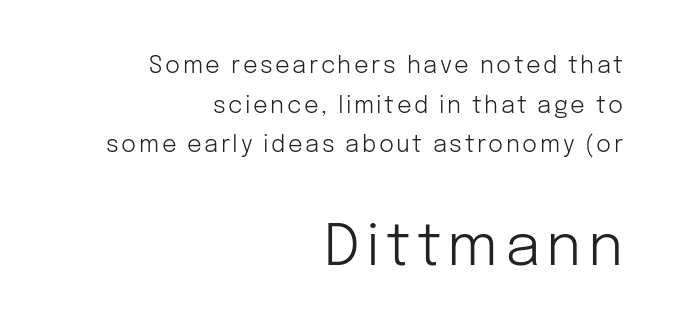
The rag falls on the left side of this text block. The glyphs in this specimen are sans serif. The cut favours lightness, reaching ordinary text weight at its darkest. The following chunk of copy outweighs the initial chunk in type size.
